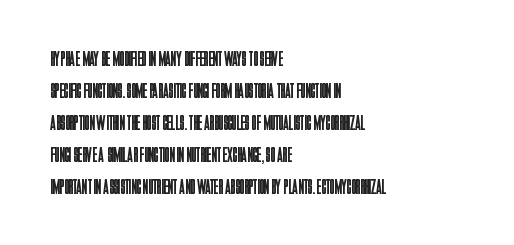
{"italic": "no", "bold": "no", "underline": "no", "align": "left", "line_spacing": "normal", "line_spacing_ratio": 1.52, "letter_spacing": "normal", "letter_spacing_em": 0.0, "glyph_px": 21}
